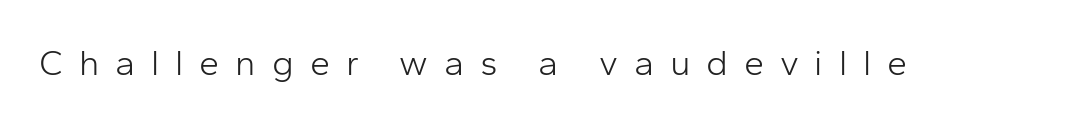
Serif or sans? Sans — the stroke terminals are bare. Weight class: somewhere from thin through regular. Spacing verdict: proportional, widths tailored to each character. Just letters on the line, the space beneath them empty. Compared with typical body copy, the letter spacing here is much looser.
